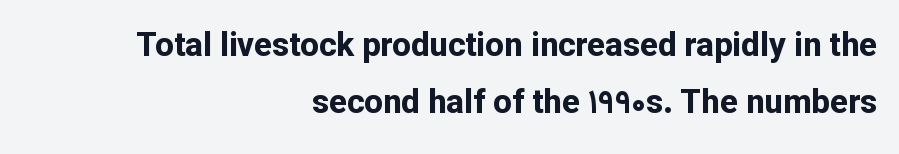
The space directly below the letters is spotless. The passage shown is typed in a proportional face where columns would drift. Characters follow at the spacing the type designer built in. This rendering uses right alignment, leaving the left contour irregular. Notice how thick the strokes are: this is what a full bold looks like. Characters remain perfectly vertical along every line.
